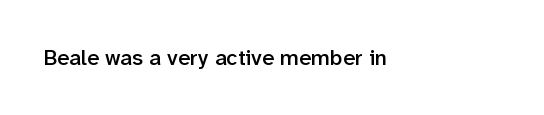
{"italic": "no", "bold": "semi", "underline": "no", "letter_spacing": "normal", "letter_spacing_em": 0.0, "glyph_px": 22}
